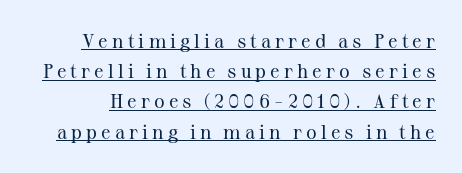
The image shows 20 px text type, upright; set normal line spacing (1.51x), unusually wide letter spacing (+0.2 em), underlined.
